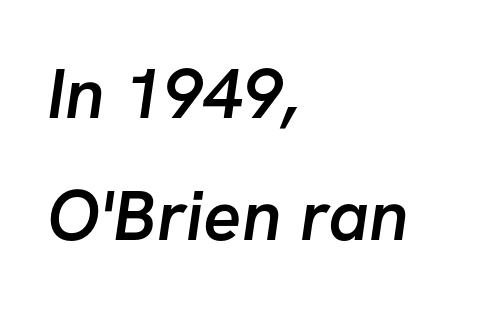
The passage shown is typed in a proportional face where columns would drift. The tracking reads as untouched default to a designer's eye. Bare-footed words on every line. The designer went with a sans here, leaving each stem footless.
